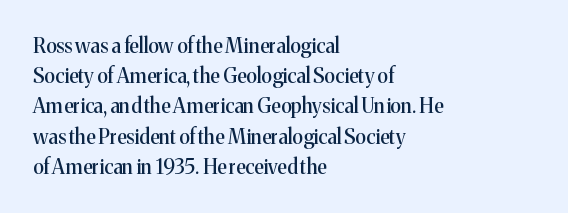
Words float on clear page, feet unadorned. Quick note: not italic, upright. Is there much room between lines? A standard amount, neither cramped nor airy. This sample is left-justified, so line endings fall wherever the words run out. Between one letter and the next there's only the usual sliver of space.
